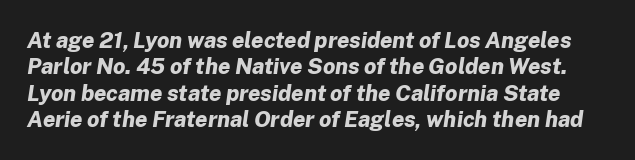
Q: Is the text bold? A: Yes.
Q: Is the text italic (slanted)? A: Yes, it leans right by about 8 degrees.
Q: Is the text underlined? A: No.
Q: Is the spacing between letters normal or unusually wide? A: Normal.
